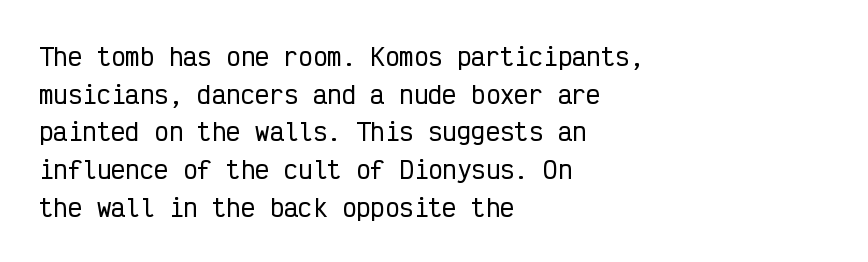
The image shows 24 px text type, upright; set left-aligned, normal line spacing (1.57x), normal letter spacing, not underlined.
